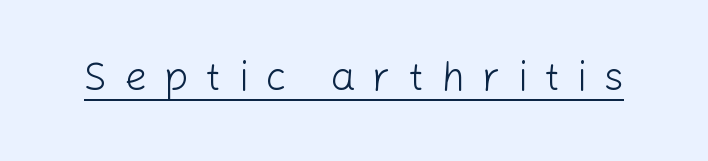
Posture: upright roman. The font sits on the lighter half of the weight spectrum, regular included. Spacing verdict: proportional, widths tailored to each character. Compared with undecorated copy, this sample adds a rule below the words. Grotesque or geometric, the face here clearly has no serifs. Display-style spreading of the glyphs; the letterfit is very open.
